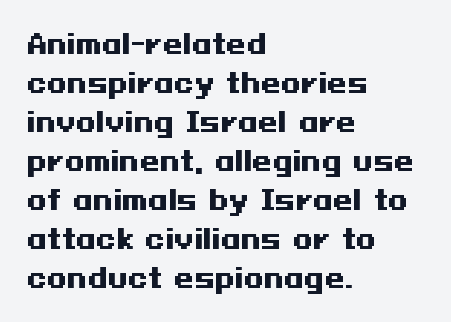
Q: Is the text bold? A: Yes.
Q: Is the text italic (slanted)? A: No, it is upright.
Q: Is the text underlined? A: No.
Q: How is the paragraph aligned? A: Left-aligned.
Q: Is the spacing between letters normal or unusually wide? A: Normal.
Q: Is the spacing between lines tight, normal or loose? A: Normal.
